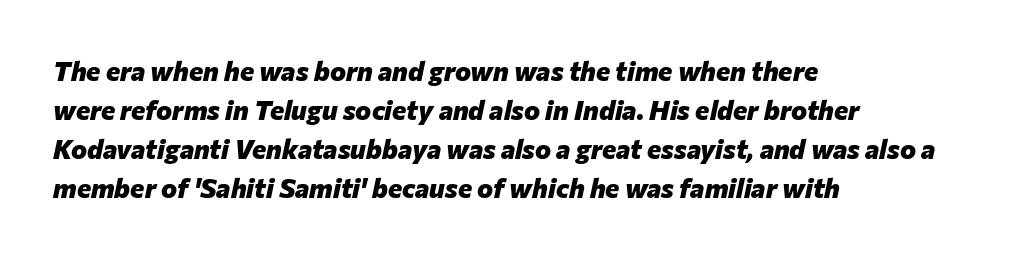
Q: Is the text bold? A: Yes.
Q: Is the text italic (slanted)? A: Yes, it leans right by about 12 degrees.
Q: Is the text underlined? A: No.
Q: How is the paragraph aligned? A: Left-aligned.
Q: Is the spacing between letters normal or unusually wide? A: Normal.
Q: Is the spacing between lines tight, normal or loose? A: Normal.
